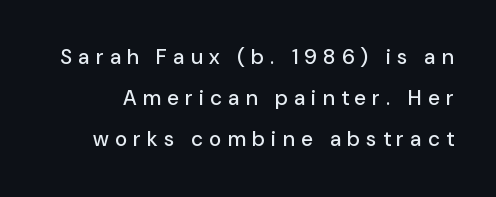
Q: Is the text italic (slanted)? A: No, it is upright.
Q: Is the text underlined? A: No.
Q: Is the spacing between letters normal or unusually wide? A: Unusually wide.
Q: Is the spacing between lines tight, normal or loose? A: Loose.
